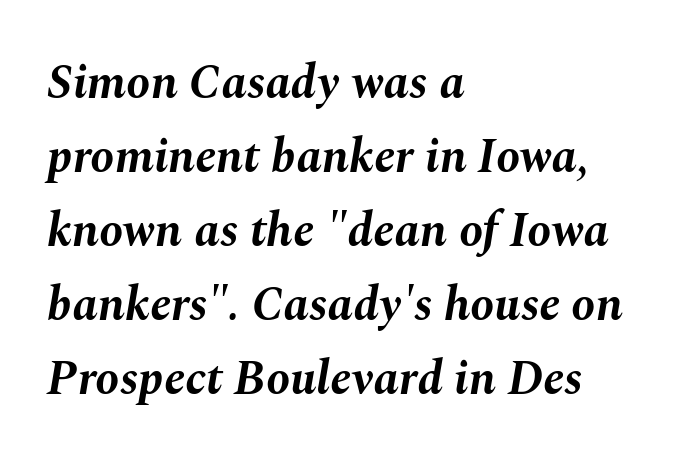
The image shows 48 px bold type, italic (leaning right); set left-aligned, normal line spacing (1.54x), normal letter spacing, not underlined; medium stroke contrast and a medium x-height.
